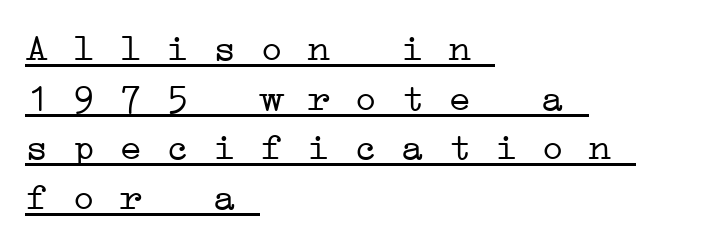
Stems and bowls with no extra thickness — not bold. Think of a typewriter: that constant character pitch is what you see here. In designer terms, the underline attribute is active on this setting. How would I describe the line gaps? Plain and ordinary.
